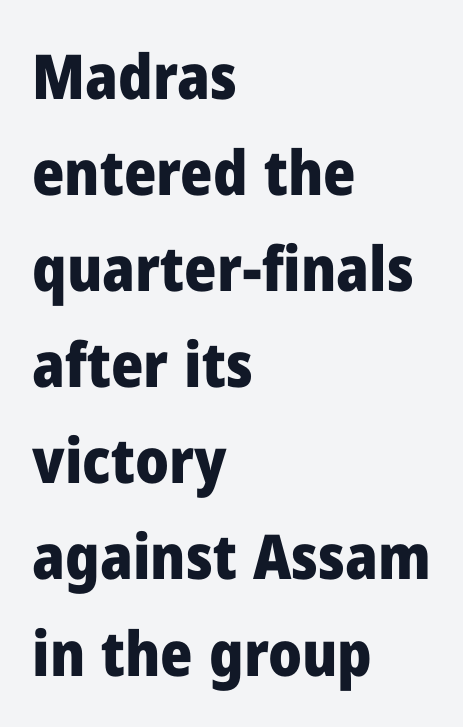
Q: Is the text bold? A: Yes.
Q: Is the text italic (slanted)? A: No, it is upright.
Q: Is the typeface a serif or a sans-serif typeface? A: Sans-serif.
Q: Is the text underlined? A: No.
Q: How is the paragraph aligned? A: Left-aligned.
Q: Is the spacing between letters normal or unusually wide? A: Normal.
Q: Is the spacing between lines tight, normal or loose? A: Normal.
Q: Width (condensed, normal, or wide)? A: Normal.
Q: Stroke contrast? A: Low.
Q: x-height? A: Medium.
Q: Monospaced? A: No.
